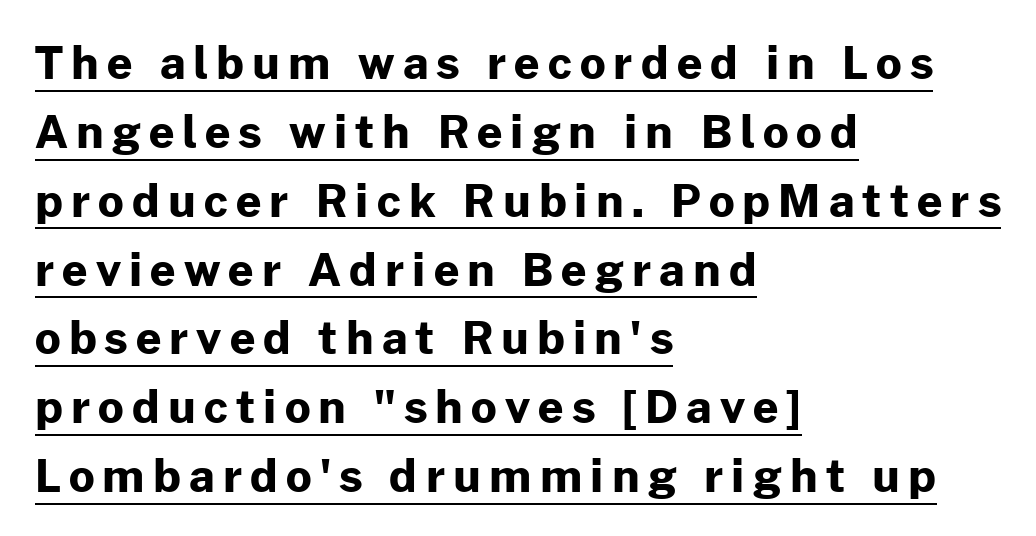
The image shows 45 px bold sans-serif type, upright; set left-aligned, normal line spacing (1.53x), underlined; low stroke contrast and a medium x-height.
